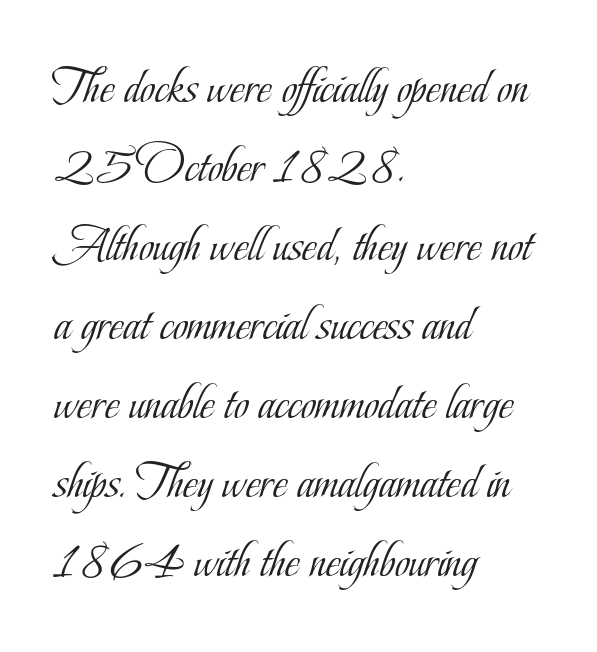
Note the varied advance widths — an 'i' is clearly narrower than an 'm'. The letters sit at their default tracking, neither squeezed nor spread. You can tell from the footed stems that serif type was used. The font sits on the lighter half of the weight spectrum, regular included. Lines of text with bare space underneath.
